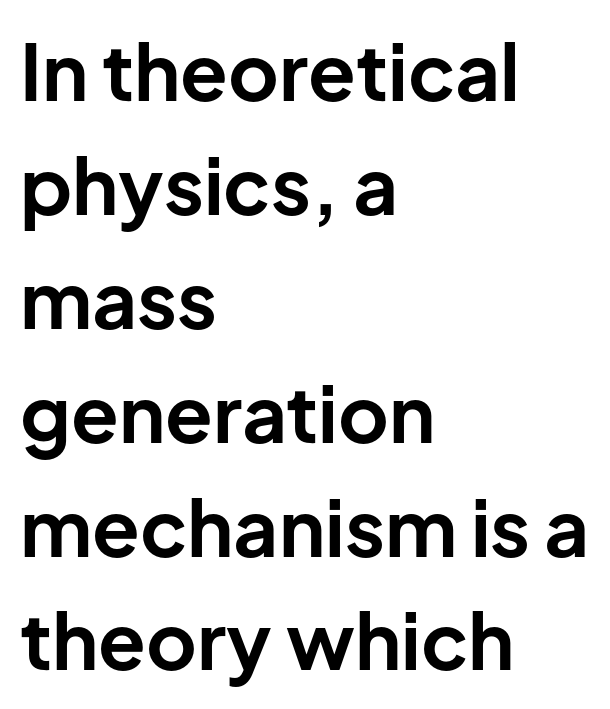
The image shows 78 px bold sans-serif type, upright; set left-aligned, normal line spacing (1.46x), normal letter spacing, not underlined; low stroke contrast and a medium x-height.
